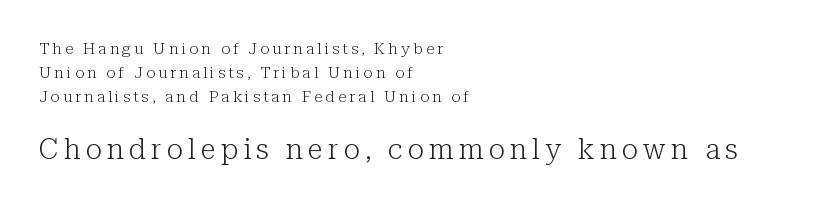
{"serif": "yes", "italic": "no", "bold": "no", "weight": "light", "width": "normal", "stroke_contrast": "low", "x_height": "medium", "monospaced": "no", "underline": "no", "align": "left", "line_spacing": "normal", "line_spacing_ratio": 1.5, "larger_block": "second", "size_ratio": 1.75, "glyph_px": 28}
